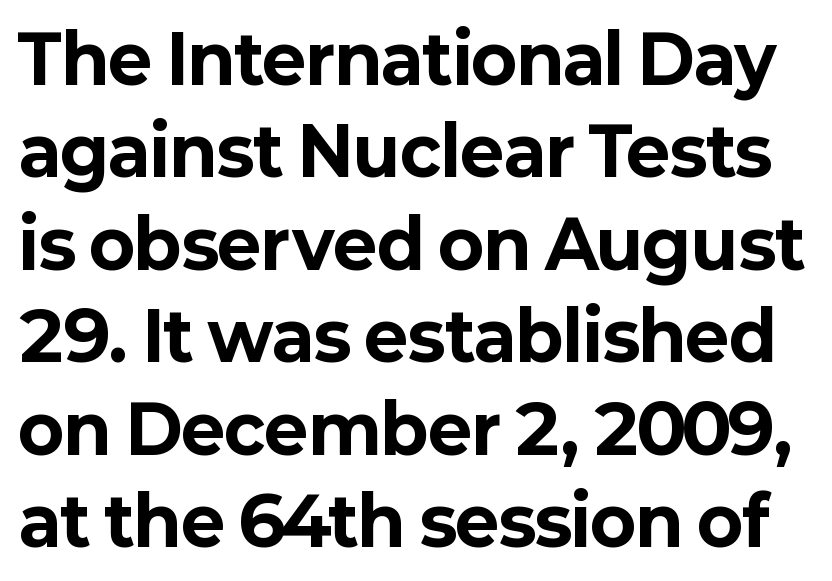
{"serif": "no", "italic": "no", "bold": "yes", "weight": "bold", "width": "normal", "stroke_contrast": "low", "x_height": "medium", "monospaced": "no", "underline": "no", "line_spacing": "normal", "line_spacing_ratio": 1.38, "letter_spacing": "normal", "letter_spacing_em": 0.0, "glyph_px": 67}
